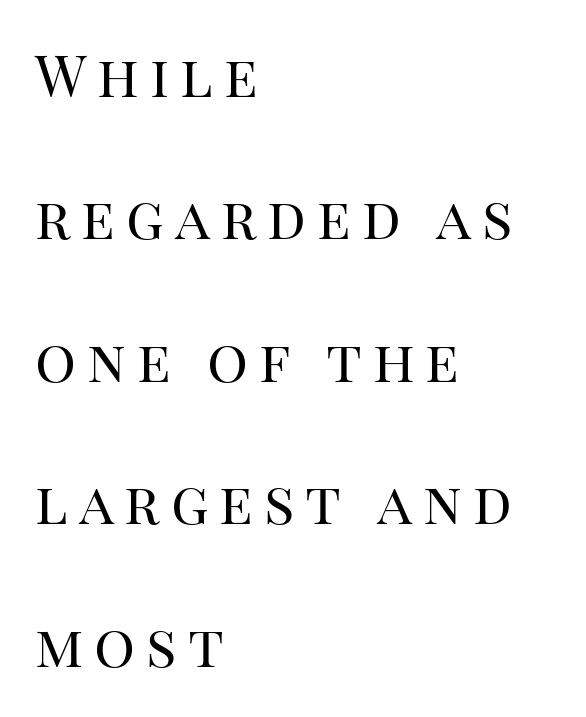
The image shows 57 px regular-weight serif type, upright; set left-aligned, loose line spacing (2.5x), not underlined; high stroke contrast and a large x-height.
